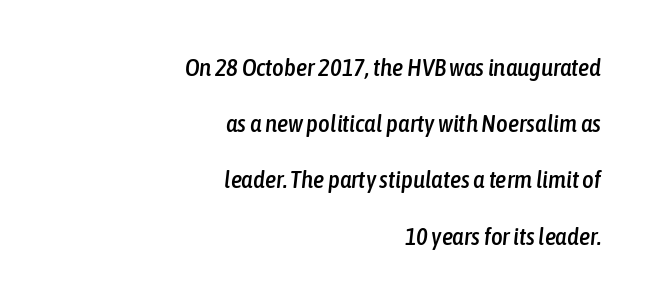
Q: Is the text italic (slanted)? A: Yes, it leans right by about 6 degrees.
Q: Is the text underlined? A: No.
Q: How is the paragraph aligned? A: Right-aligned.
Q: Is the spacing between letters normal or unusually wide? A: Normal.
Q: Is the spacing between lines tight, normal or loose? A: Loose.
